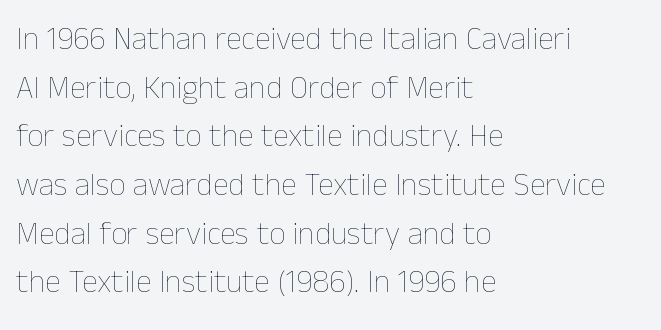
A clean baseline with only descenders dipping below it. Every character sits straight up, as roman type does. The weight tops out at a normal text grade. The lines are quadded left.
